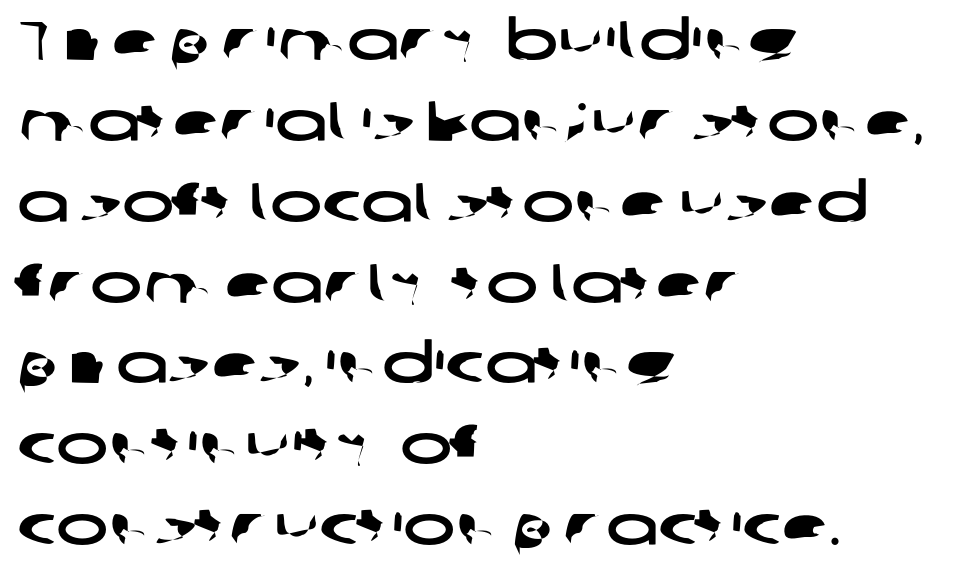
The string is rendered with underlining switched off. This block has exactly the height ordinary leading produces. Does the type have serifs? No, each stem ends abruptly. This sample has the flowing, uneven cadence of proportional lettering. Alignment: flush left.
